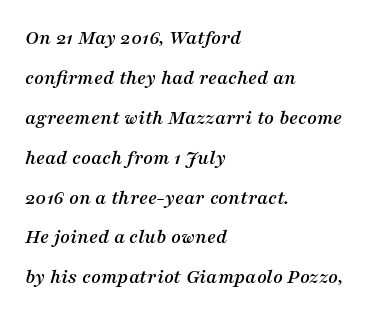
The lettering tilts uniformly, giving the passage an italic look. A typesetter would call this leading open, well beyond the default. The lines in this sample share a left origin and differ only in where they stop. The foot of each line stays bare and open.
